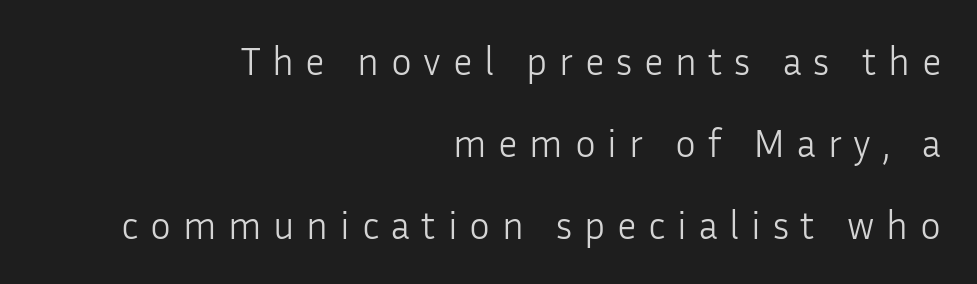
The image shows 39 px light sans-serif type, upright; set right-aligned, loose line spacing (2.1x), unusually wide letter spacing (+0.3 em), not underlined; low stroke contrast and a medium x-height.
